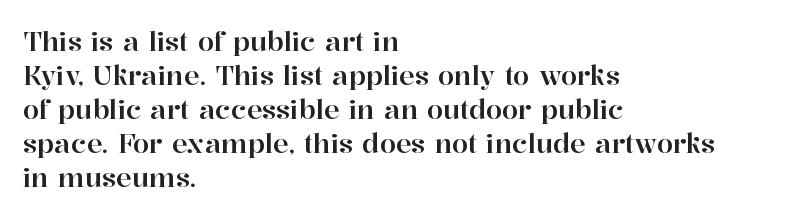
The passage is arranged the way most books set body copy — flush left. This is roman type, the default non-slanted kind. The rows are spaced the way most documents space them. The letterforms sit shoulder to shoulder at normal distance. Honestly, there is no underline to notice here at all.
